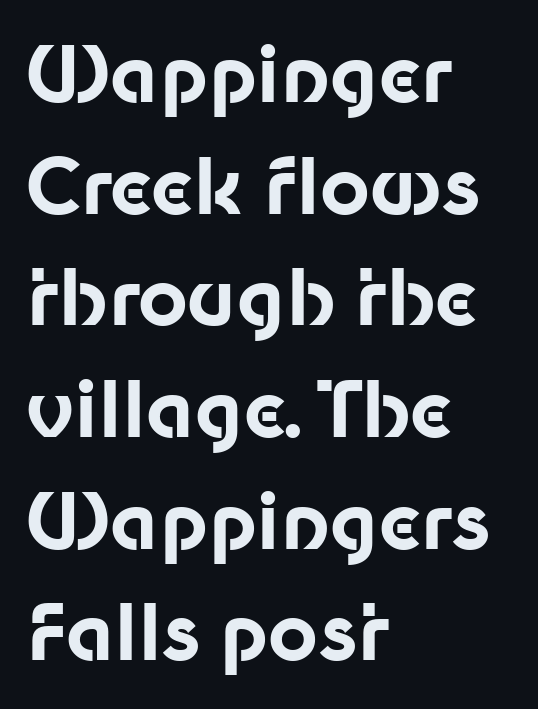
{"serif": "no", "italic": "no", "bold": "yes", "weight": "bold", "width": "normal", "stroke_contrast": "low", "x_height": "medium", "monospaced": "no", "underline": "no", "align": "left", "line_spacing": "normal", "line_spacing_ratio": 1.45, "letter_spacing": "normal", "letter_spacing_em": 0.0, "glyph_px": 77}
